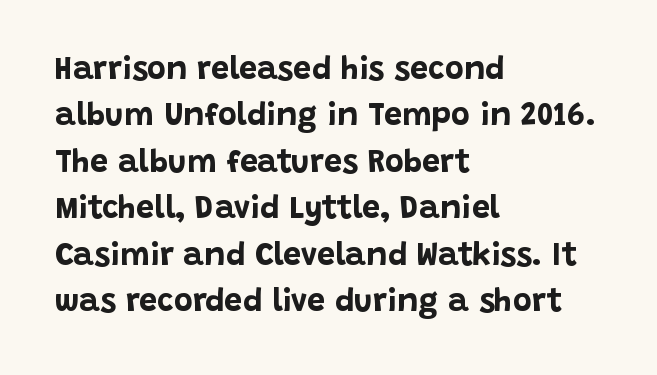
{"serif": "no", "italic": "no", "bold": "yes", "weight": "bold", "width": "normal", "stroke_contrast": "low", "x_height": "large", "monospaced": "no", "underline": "no", "align": "left", "line_spacing": "normal", "line_spacing_ratio": 1.45, "letter_spacing": "normal", "letter_spacing_em": 0.0, "glyph_px": 32}
